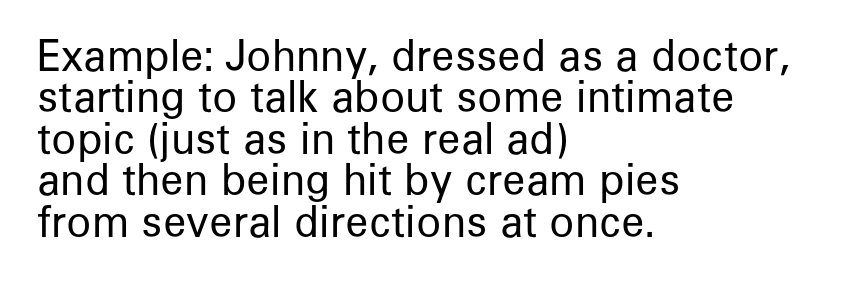
{"serif": "no", "italic": "no", "bold": "no", "weight": "regular", "width": "normal", "stroke_contrast": "low", "x_height": "medium", "monospaced": "no", "underline": "no", "align": "left", "line_spacing": "tight", "line_spacing_ratio": 1.01, "letter_spacing": "normal", "letter_spacing_em": 0.0, "glyph_px": 41}
